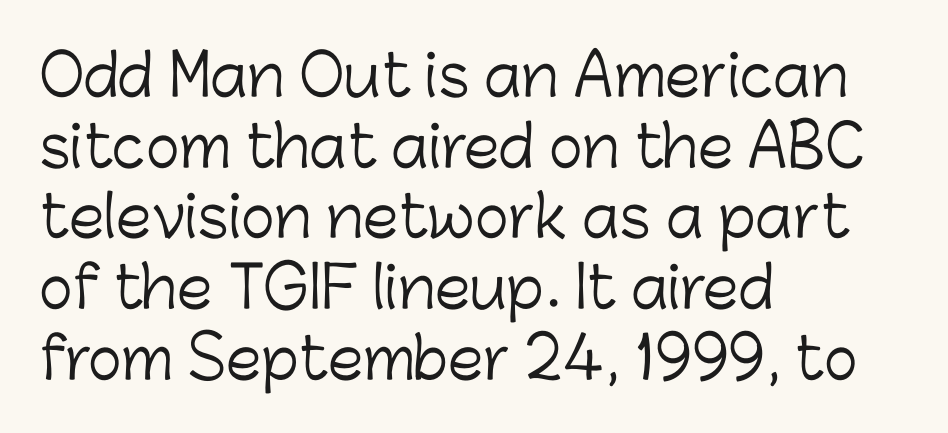
Q: Is the text bold? A: No.
Q: Is the text italic (slanted)? A: No, it is upright.
Q: Is the typeface a serif or a sans-serif typeface? A: Sans-serif.
Q: Is the text underlined? A: No.
Q: How is the paragraph aligned? A: Left-aligned.
Q: Is the spacing between letters normal or unusually wide? A: Normal.
Q: Width (condensed, normal, or wide)? A: Normal.
Q: Stroke contrast? A: Low.
Q: x-height? A: Medium.
Q: Monospaced? A: No.
